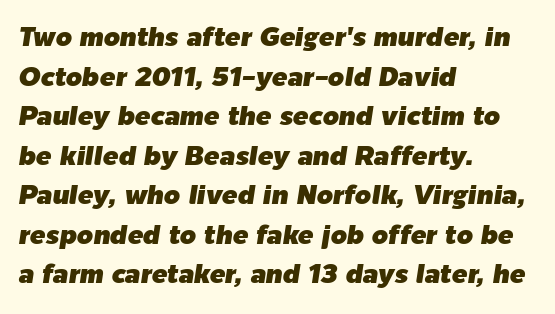
Q: Is the text italic (slanted)? A: Yes, it leans right by about 9 degrees.
Q: Is the text underlined? A: No.
Q: How is the paragraph aligned? A: Left-aligned.
Q: Is the spacing between letters normal or unusually wide? A: Normal.
Q: Is the spacing between lines tight, normal or loose? A: Normal.
